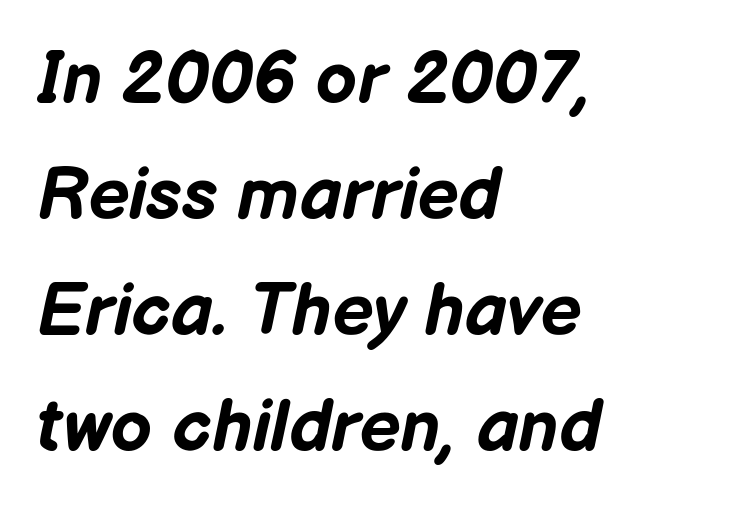
Notice how thick the strokes are: this is what a full bold looks like. Does the lettering tilt? It does — this is italic. Observe the ordinary spacing: letters are neighbours, not strangers. These lines are rendered in a variable-pitch font.
